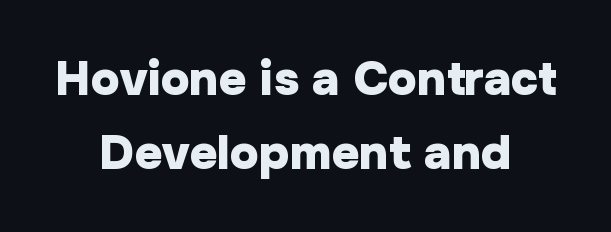
{"serif": "no", "italic": "no", "bold": "yes", "weight": "heavy", "width": "normal", "stroke_contrast": "low", "x_height": "medium", "monospaced": "no", "underline": "no", "align": "center", "line_spacing": "normal", "line_spacing_ratio": 1.54, "letter_spacing": "normal", "letter_spacing_em": 0.0, "glyph_px": 48}
